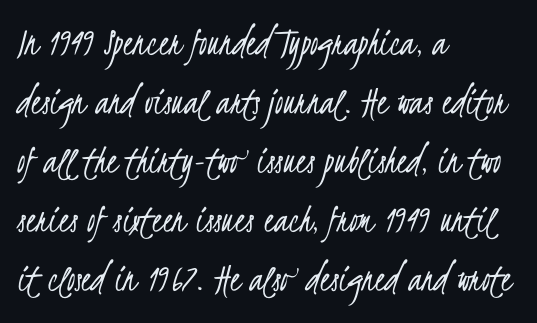
{"serif": "no", "bold": "no", "weight": "light", "width": "condensed", "stroke_contrast": "low", "x_height": "small", "monospaced": "no", "underline": "no", "align": "left", "line_spacing": "normal", "line_spacing_ratio": 1.44, "letter_spacing": "normal", "letter_spacing_em": 0.0, "glyph_px": 41}
